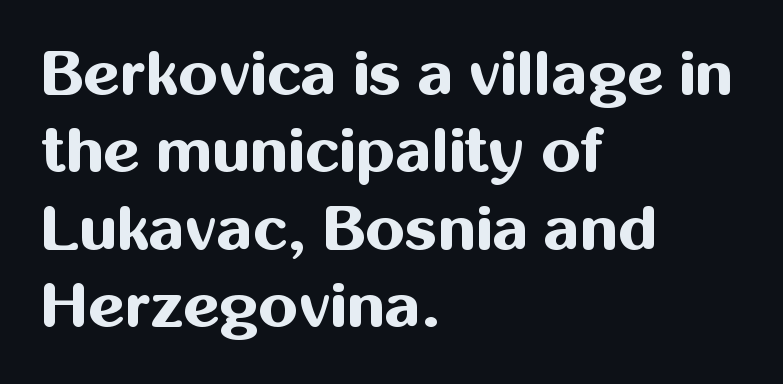
The image shows 63 px bold sans-serif type, upright; set left-aligned, line spacing 1.23x, normal letter spacing, not underlined; medium stroke contrast and a medium x-height.
